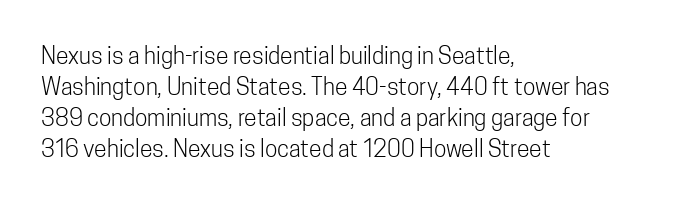
Posture: upright roman. The ragged edge is on the right, which tells us the setting is flush left. Reading down the column, the eye jumps a familiar distance to each next line. The specimen omits any rule beneath the text block's lines. The face looks like a standard text weight, possibly lighter.
